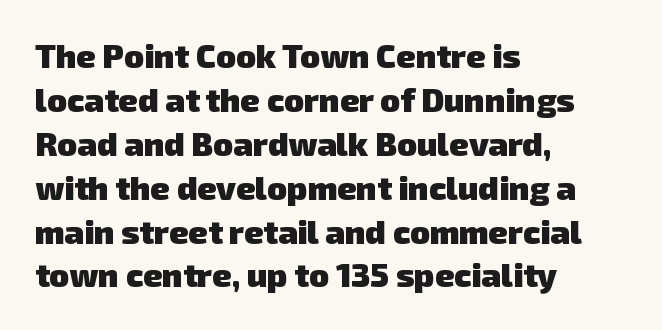
{"serif": "no", "bold": "yes", "weight": "heavy", "width": "normal", "stroke_contrast": "low", "x_height": "medium", "monospaced": "no", "underline": "no", "align": "left", "line_spacing": "normal", "line_spacing_ratio": 1.33, "letter_spacing": "normal", "letter_spacing_em": 0.0, "glyph_px": 33}
